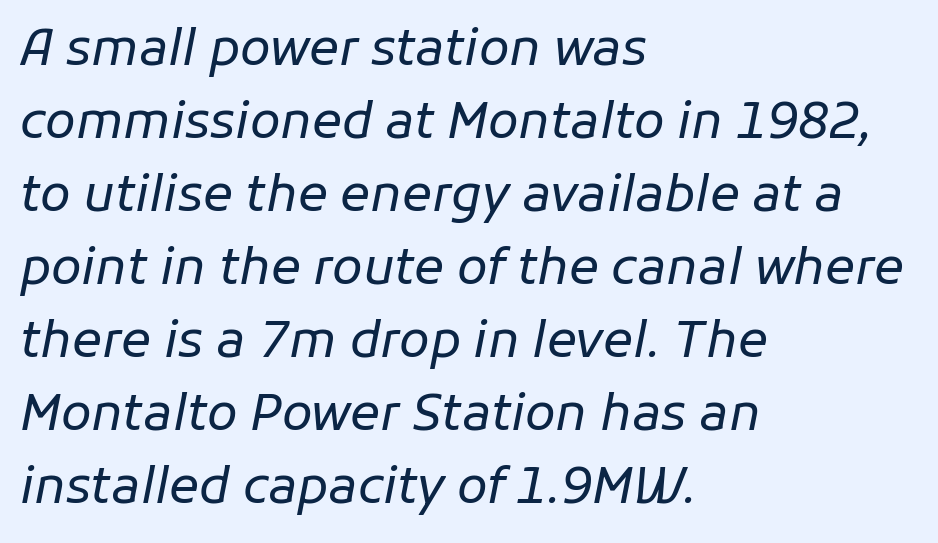
{"italic": "yes", "lean": "right", "slant_degrees": 11, "bold": "no", "weight": "regular", "width": "normal", "stroke_contrast": "low", "x_height": "medium", "monospaced": "no", "underline": "no", "align": "left", "line_spacing": "normal", "line_spacing_ratio": 1.46, "letter_spacing": "normal", "letter_spacing_em": 0.0, "glyph_px": 50}
